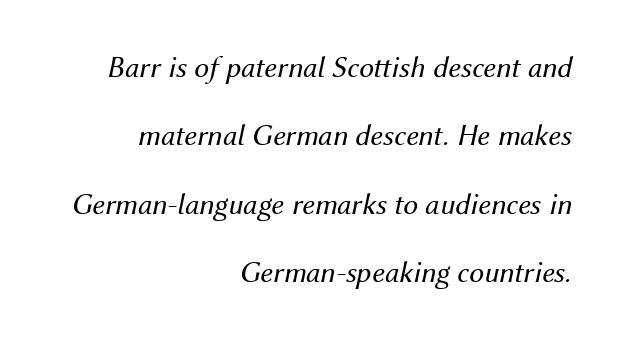
Note the varied advance widths — an 'i' is clearly narrower than an 'm'. Default kerning and tracking; the words read as compact shapes. Reading down the column, the eye jumps a long way to each next line. The glyphs are unaccompanied by any horizontal stroke below them. Which margin do the lines hug? The right one — the left edge is uneven. Unbolded letterforms with no extra heft.
